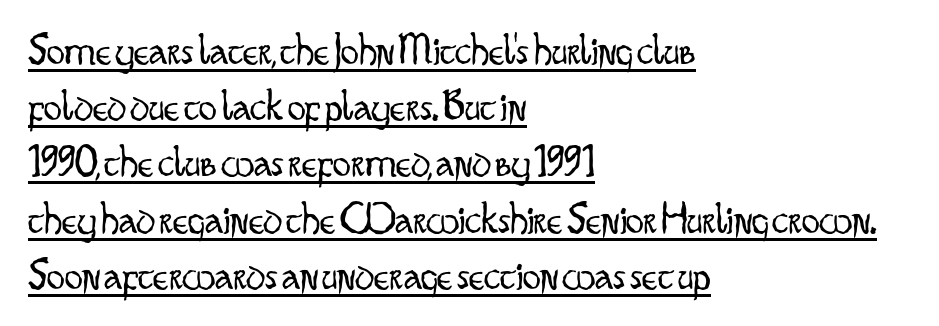
{"serif": "no", "italic": "no", "bold": "no", "weight": "light", "width": "condensed", "stroke_contrast": "low", "x_height": "small", "monospaced": "no", "underline": "yes", "align": "left", "line_spacing": "normal", "line_spacing_ratio": 1.25, "letter_spacing": "normal", "letter_spacing_em": 0.0, "glyph_px": 45}
